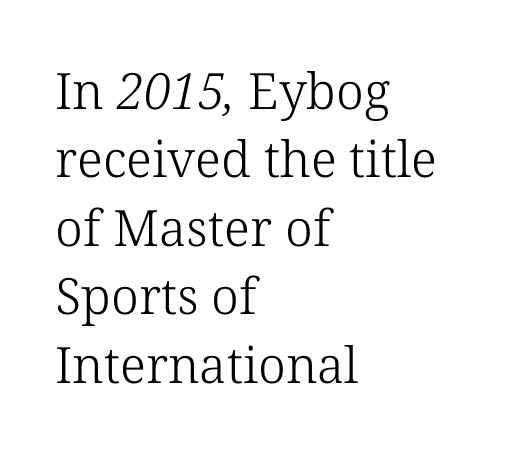
{"serif": "yes", "bold": "no", "weight": "light", "width": "normal", "stroke_contrast": "low", "x_height": "medium", "monospaced": "no", "underline": "no", "align": "left", "line_spacing": "normal", "line_spacing_ratio": 1.37, "letter_spacing": "normal", "letter_spacing_em": 0.0, "glyph_px": 50}
